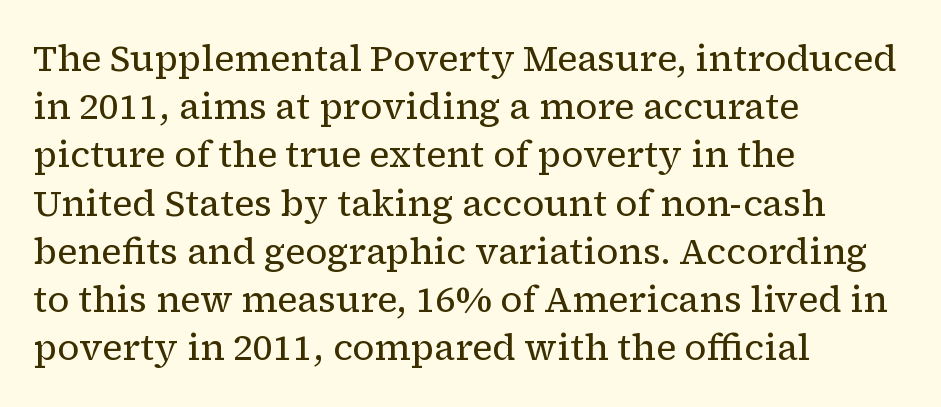
{"serif": "yes", "italic": "no", "bold": "no", "weight": "regular", "width": "normal", "stroke_contrast": "low", "x_height": "medium", "monospaced": "no", "underline": "no", "align": "left", "line_spacing": "normal", "line_spacing_ratio": 1.34, "letter_spacing": "normal", "letter_spacing_em": 0.0, "glyph_px": 36}
